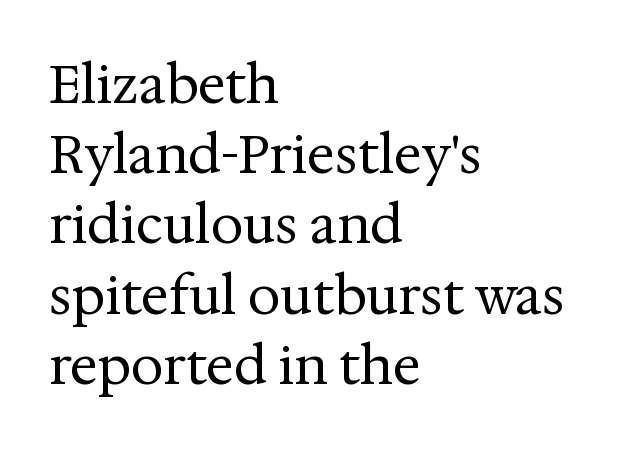
{"serif": "yes", "italic": "no", "bold": "no", "weight": "regular", "width": "normal", "stroke_contrast": "medium", "x_height": "medium", "monospaced": "no", "underline": "no", "align": "left", "line_spacing": "normal", "line_spacing_ratio": 1.35, "letter_spacing": "normal", "letter_spacing_em": 0.0, "glyph_px": 52}
